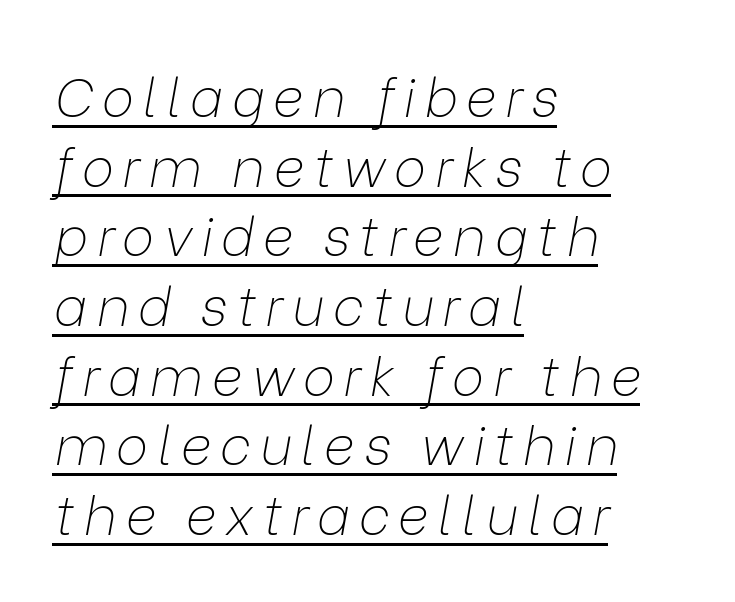
Letters have the restrained weight of plain body copy at most. The specimen includes a rule beneath the text block's lines. Leading matches the norm, producing a regular column. All the whitespace from short lines collects on the right. The glyphs look as if they've been sheared to an angle. This sample has the flowing, uneven cadence of proportional lettering.
